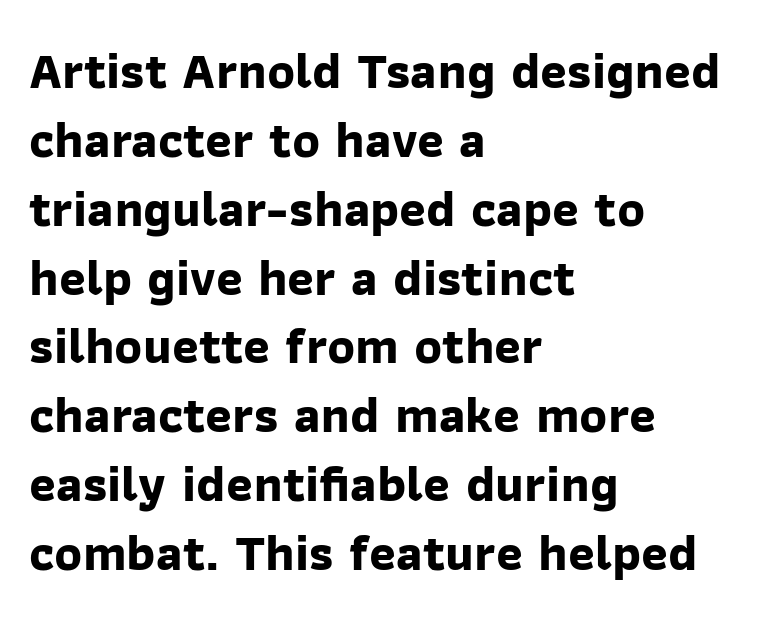
The image shows 51 px bold sans-serif type; set left-aligned, normal line spacing (1.35x), normal letter spacing, not underlined; low stroke contrast and a medium x-height.
